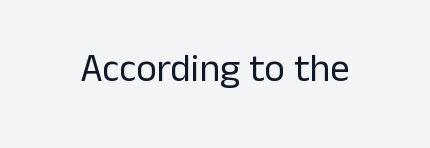
The image shows 39 px regular-weight sans-serif type, upright; set normal letter spacing, not underlined; low stroke contrast and a medium x-height.
